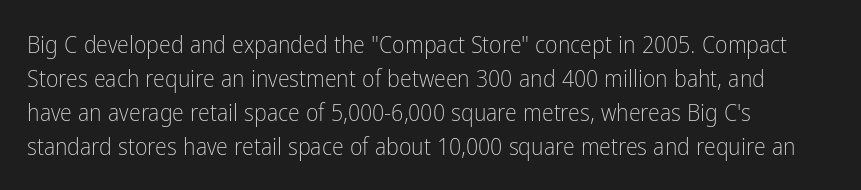
Decoration check: the copy has no underline. Teacher's note: observe the even left margin — that is flush-left alignment. Interline gaps are of average width in this sample. No chunkiness to these letters — they're not bold. These lines were composed using upright roman letters.
